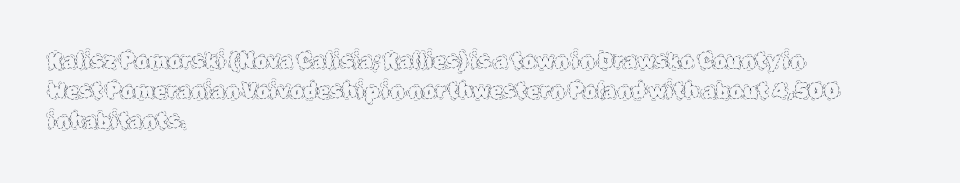
Compared with typical body copy, the letter spacing here is the same. The text block is weighted toward the left margin, trailing off unevenly rightward. The foot of each line stays bare and open. Evenly set lines give the paragraph a standard silhouette. Stroke thickness stays within the range of a standard reading face or lighter.
